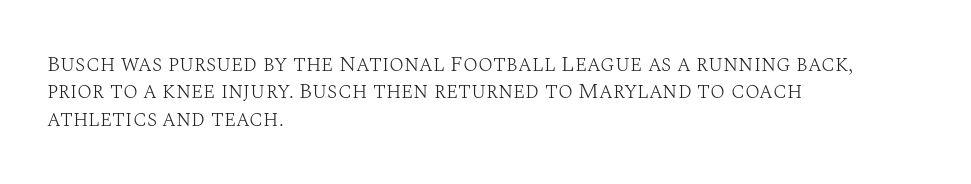
Q: Is the text bold? A: No.
Q: Is the text italic (slanted)? A: No, it is upright.
Q: Is the text underlined? A: No.
Q: How is the paragraph aligned? A: Left-aligned.
Q: Is the spacing between letters normal or unusually wide? A: Normal.
